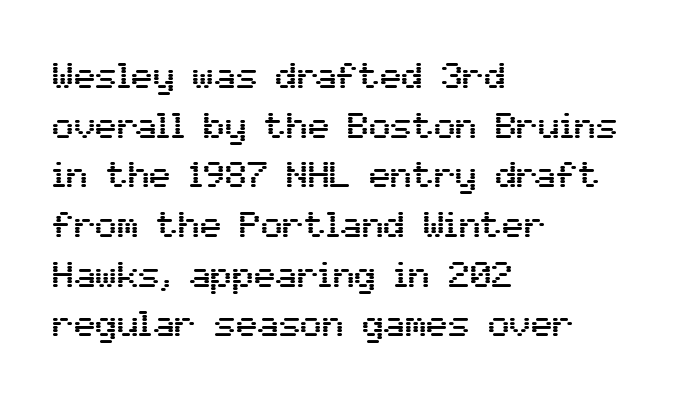
Q: Is the text italic (slanted)? A: No, it is upright.
Q: Is the typeface a serif or a sans-serif typeface? A: Sans-serif.
Q: Is the text underlined? A: No.
Q: How is the paragraph aligned? A: Left-aligned.
Q: Is the spacing between letters normal or unusually wide? A: Normal.
Q: Is the spacing between lines tight, normal or loose? A: Normal.
Q: Width (condensed, normal, or wide)? A: Normal.
Q: Stroke contrast? A: Medium.
Q: x-height? A: Medium.
Q: Monospaced? A: No.
